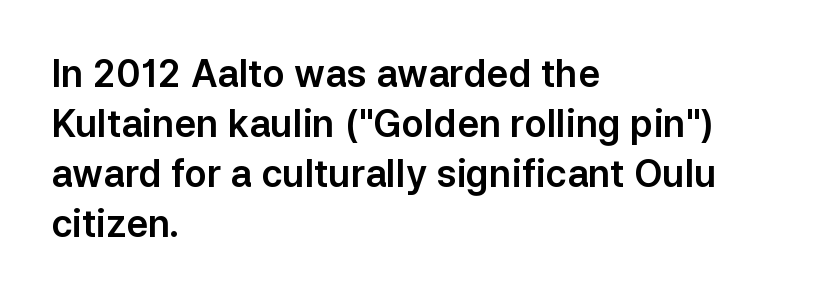
This sample uses plain, unmodified letter spacing. Nothing sits at the stroke ends, so this counts as sans-serif. This sample is left-justified, so line endings fall wherever the words run out. Notice how descenders clear the ascenders below comfortably — that's standard leading. Varying glyph widths throughout — classic text-font behaviour.
